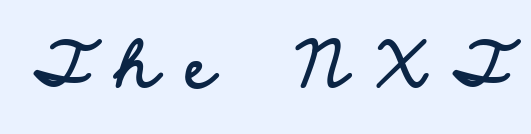
The image shows 62 px bold, wide sans-serif type; set unusually wide letter spacing (+0.45 em), not underlined; low stroke contrast and a small x-height.
